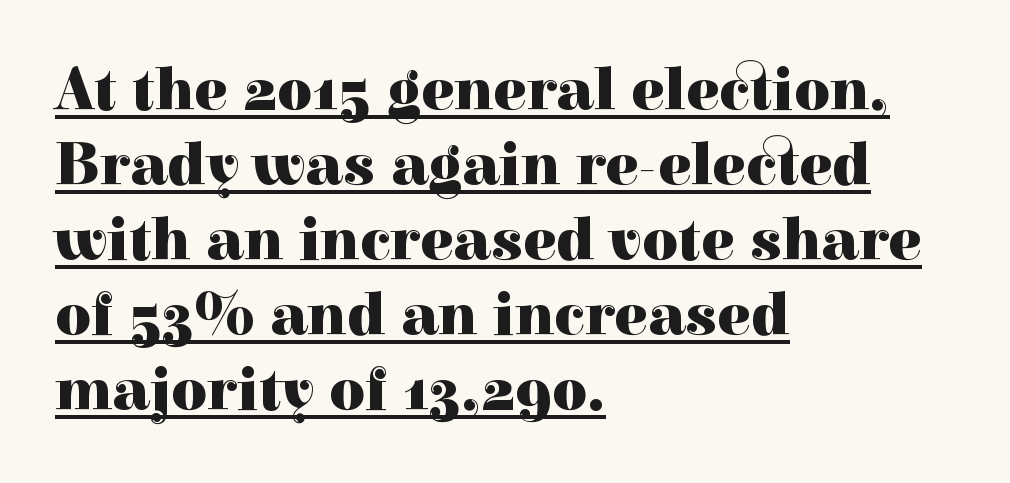
Notice how the stems are strictly vertical — no italics here. Spacing verdict: proportional, widths tailored to each character. Set as a true bold cut, around the 700 mark. Caption: standard tracking, unaltered. Little horizontal feet cap the strokes, marking this as serif type. A student would call this left alignment; a typographer would say flush left, rag right.
